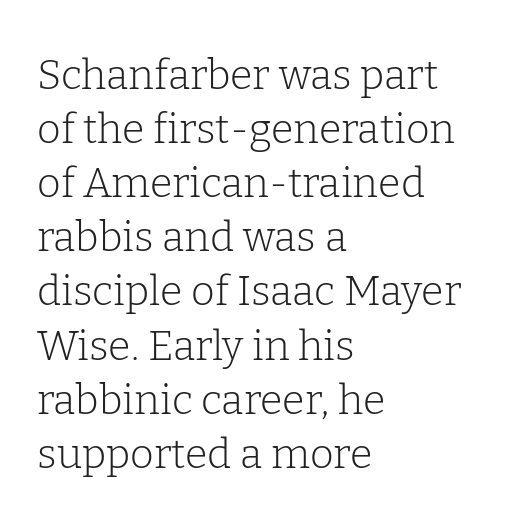
Check under the words: just untouched page. These lines are set flush left with a ragged right edge. The letterforms sit shoulder to shoulder at normal distance. The text was rendered using a seriffed face with decorative stroke endings. A roman cut, with each character standing at attention. Leading: standard.
